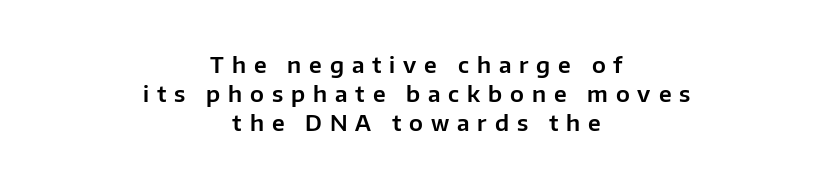
{"italic": "no", "underline": "no", "align": "center", "line_spacing": "normal", "line_spacing_ratio": 1.31, "letter_spacing": "wide", "letter_spacing_em": 0.36, "glyph_px": 22}
